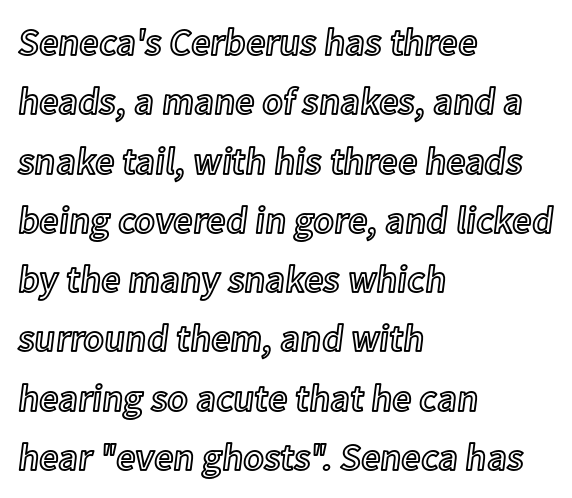
{"width": "normal", "x_height": "medium", "monospaced": "no", "underline": "no", "align": "left", "line_spacing": "normal", "line_spacing_ratio": 1.56, "letter_spacing": "normal", "letter_spacing_em": 0.0, "glyph_px": 38}
